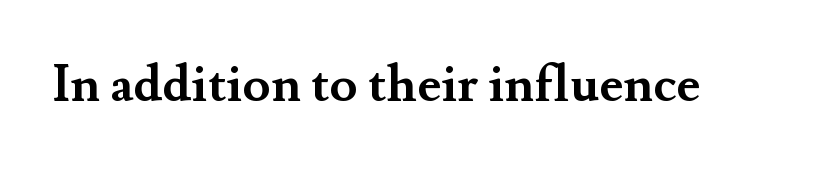
Q: Is the text bold? A: Yes.
Q: Is the text italic (slanted)? A: No, it is upright.
Q: Is the typeface a serif or a sans-serif typeface? A: Serif.
Q: Is the text underlined? A: No.
Q: Is the spacing between letters normal or unusually wide? A: Normal.
Q: Width (condensed, normal, or wide)? A: Normal.
Q: Stroke contrast? A: Medium.
Q: x-height? A: Small.
Q: Monospaced? A: No.
